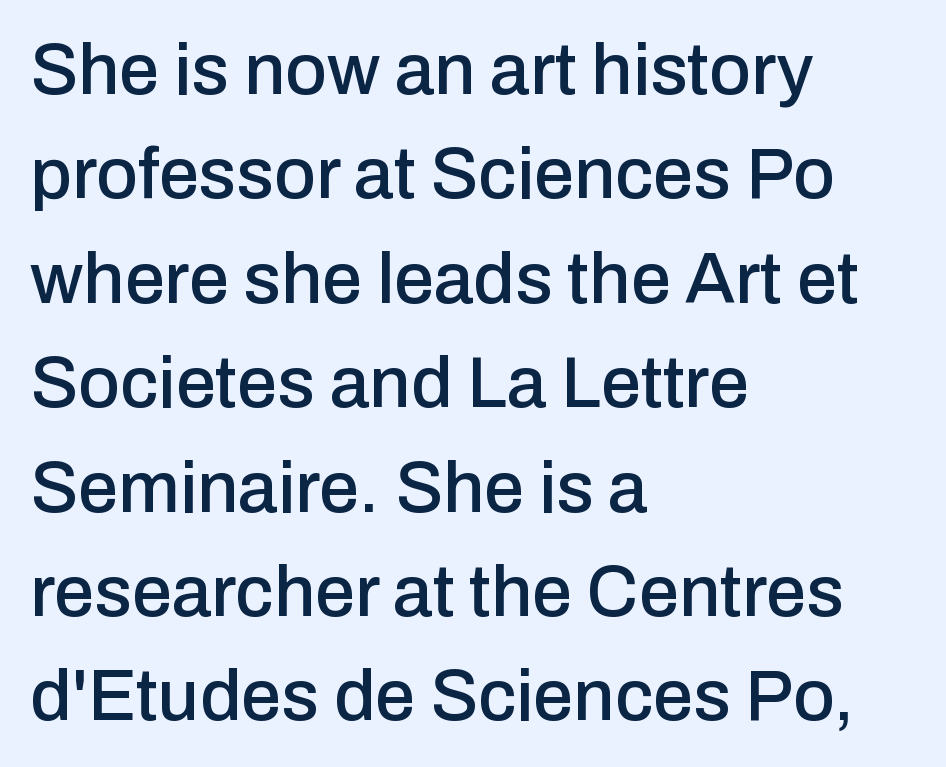
{"serif": "no", "italic": "no", "width": "normal", "stroke_contrast": "low", "x_height": "medium", "monospaced": "no", "underline": "no", "align": "left", "line_spacing": "normal", "line_spacing_ratio": 1.45, "letter_spacing": "normal", "letter_spacing_em": 0.0, "glyph_px": 72}
